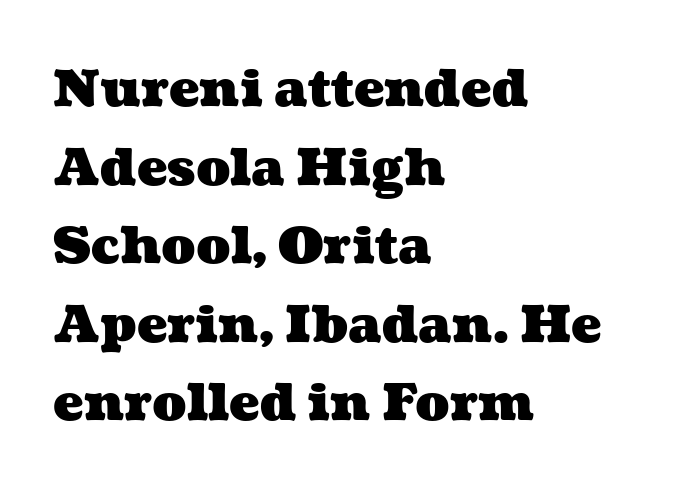
Q: Is the text bold? A: Yes.
Q: Is the text underlined? A: No.
Q: How is the paragraph aligned? A: Left-aligned.
Q: Is the spacing between letters normal or unusually wide? A: Normal.
Q: Is the spacing between lines tight, normal or loose? A: Normal.
Q: Width (condensed, normal, or wide)? A: Wide.
Q: Stroke contrast? A: Medium.
Q: x-height? A: Medium.
Q: Monospaced? A: No.
